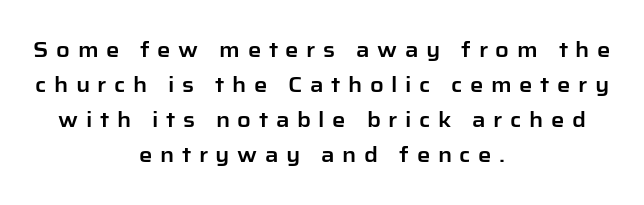
{"italic": "no", "underline": "no", "align": "center", "line_spacing": "normal", "line_spacing_ratio": 1.66, "letter_spacing": "wide", "letter_spacing_em": 0.36, "glyph_px": 21}
